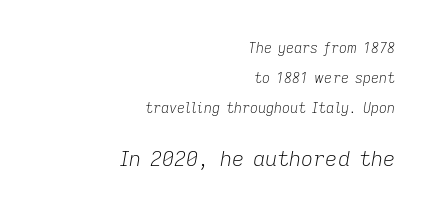
{"italic": "yes", "lean": "right", "slant_degrees": 9, "bold": "no", "underline": "no", "align": "right", "line_spacing": "loose", "line_spacing_ratio": 2.13, "letter_spacing": "normal", "letter_spacing_em": 0.0, "larger_block": "second", "size_ratio": 1.5, "glyph_px": 21}
